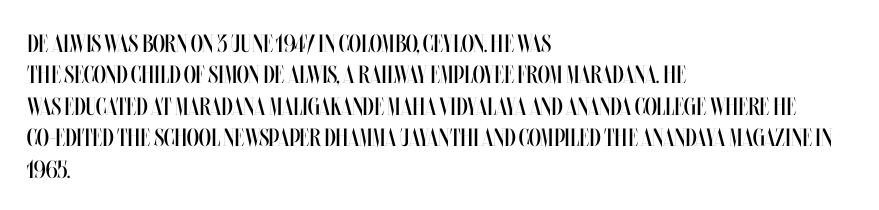
{"italic": "no", "bold": "no", "underline": "no", "align": "left", "line_spacing": "normal", "line_spacing_ratio": 1.26, "letter_spacing": "normal", "letter_spacing_em": 0.0, "glyph_px": 25}
